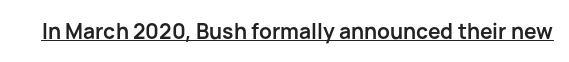
Q: Is the text bold? A: Yes.
Q: Is the text italic (slanted)? A: No, it is upright.
Q: Is the text underlined? A: Yes.
Q: Is the spacing between letters normal or unusually wide? A: Normal.
